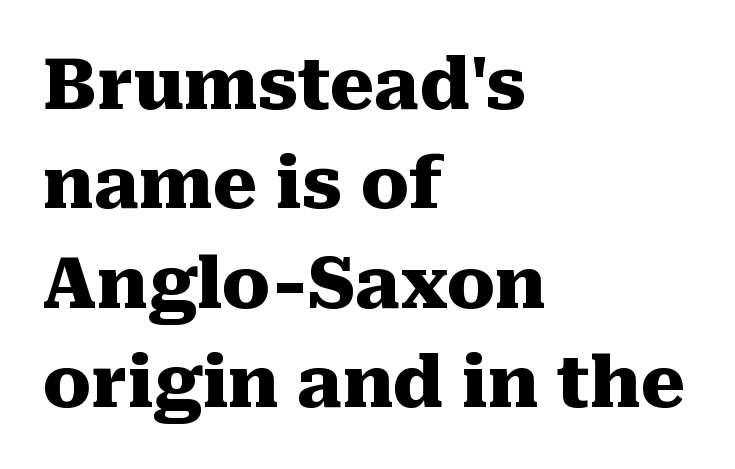
{"serif": "yes", "italic": "no", "bold": "yes", "weight": "heavy", "width": "normal", "stroke_contrast": "medium", "x_height": "medium", "monospaced": "no", "underline": "no", "align": "left", "line_spacing": "normal", "line_spacing_ratio": 1.4, "letter_spacing": "normal", "letter_spacing_em": 0.0, "glyph_px": 71}
